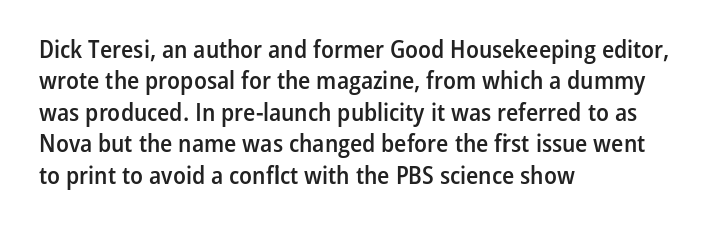
The image shows 25 px text type, upright; set left-aligned, normal line spacing (1.26x), normal letter spacing, not underlined.
